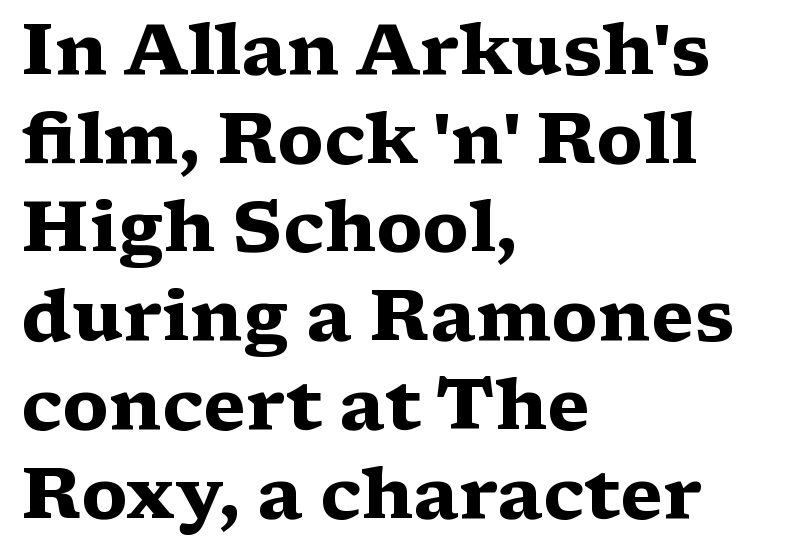
The image shows 71 px heavy, wide serif type, upright; set left-aligned, normal line spacing (1.25x), normal letter spacing, not underlined; medium stroke contrast and a medium x-height.
